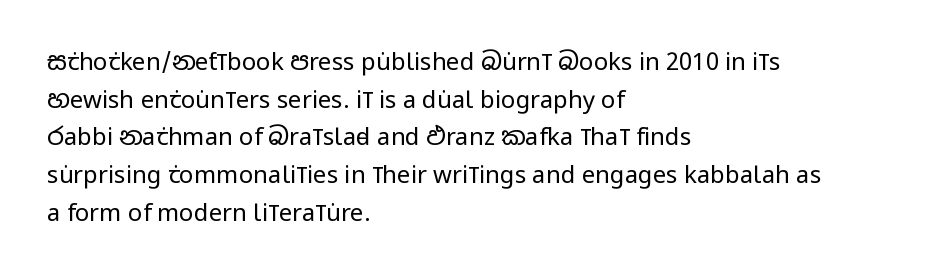
Q: Is the text bold? A: No.
Q: Is the text italic (slanted)? A: No, it is upright.
Q: Is the text underlined? A: No.
Q: How is the paragraph aligned? A: Left-aligned.
Q: Is the spacing between letters normal or unusually wide? A: Normal.
Q: Is the spacing between lines tight, normal or loose? A: Normal.
